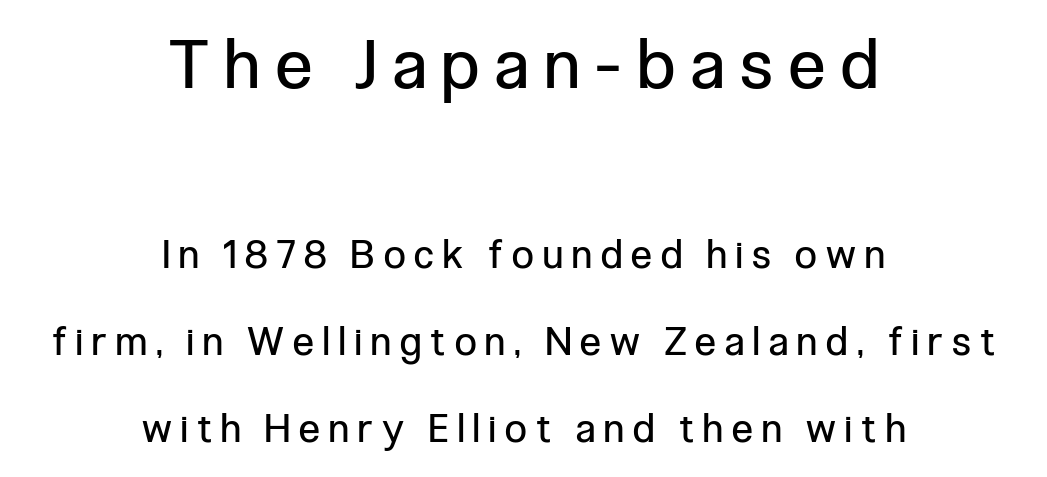
The image shows 68 px regular-weight, condensed sans-serif type, upright; set centered, loose line spacing (2.24x), unusually wide letter spacing (+0.24 em), not underlined; the first (top) block is 1.74x larger; low stroke contrast and a medium x-height.
